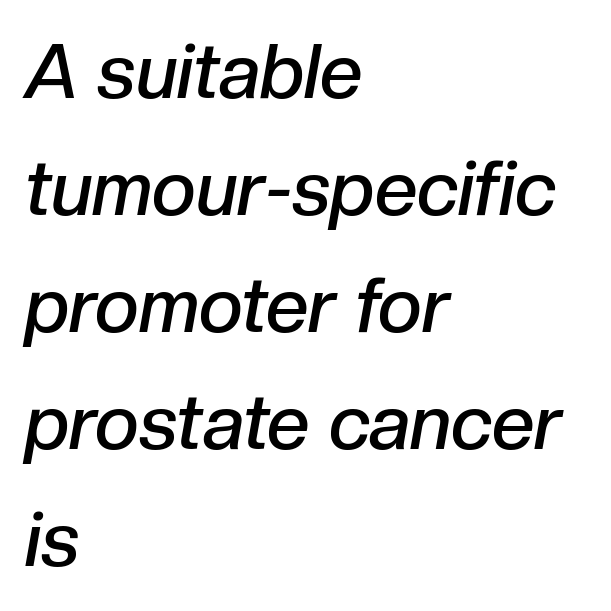
The space directly below the letters is spotless. The passage shown is semibold, sitting just below true bold. The specimen reads as italic at a glance. The horizontal fit of the characters is conventional and even.
